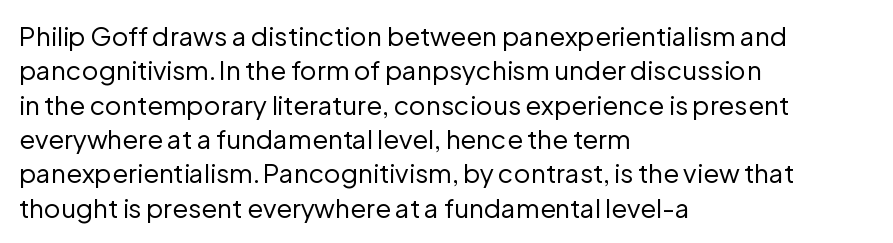
Leftover space on each line is placed entirely after the last word. Notice how the stems are strictly vertical — no italics here. The rendering uses a moderate line-height, typical for paragraphs. Underlining? Definitely not there. A light-to-regular cut is what we see here.
